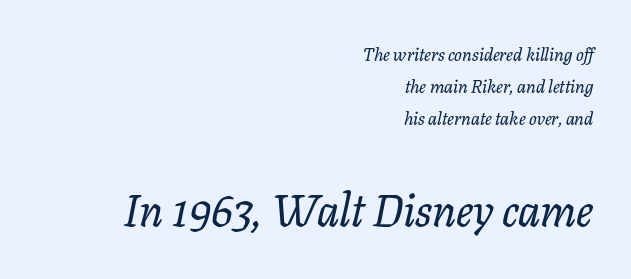
Underline: absent. One-word summary of the alignment: right. The face used here is proportionally spaced, like ordinary book or web type. Note: serifs present on the glyphs. Each word holds together tightly as a unit, with standard inter-letter gaps.
